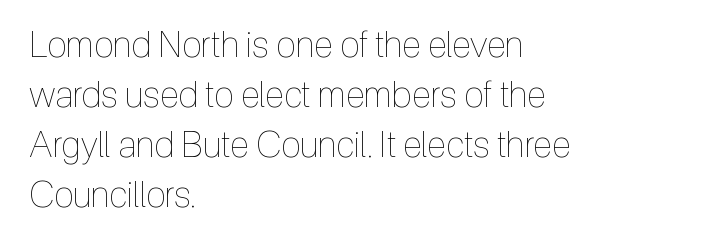
The image shows 36 px thin, condensed type, upright; set left-aligned, normal line spacing (1.39x), normal letter spacing, not underlined; a medium x-height.
